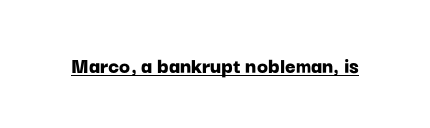
{"italic": "no", "bold": "yes", "underline": "yes", "letter_spacing": "normal", "letter_spacing_em": 0.0, "glyph_px": 23}
